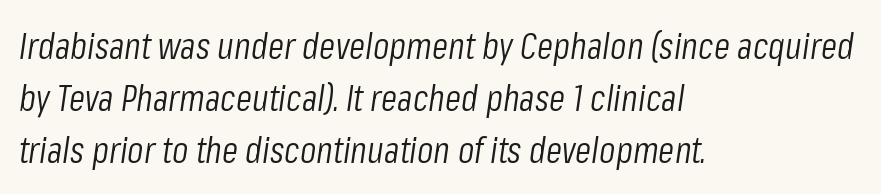
{"italic": "yes", "lean": "right", "slant_degrees": 8, "bold": "no", "weight": "light", "width": "condensed", "stroke_contrast": "low", "x_height": "medium", "monospaced": "no", "underline": "no", "align": "left", "line_spacing": "normal", "line_spacing_ratio": 1.41, "letter_spacing": "normal", "letter_spacing_em": 0.0, "glyph_px": 37}
